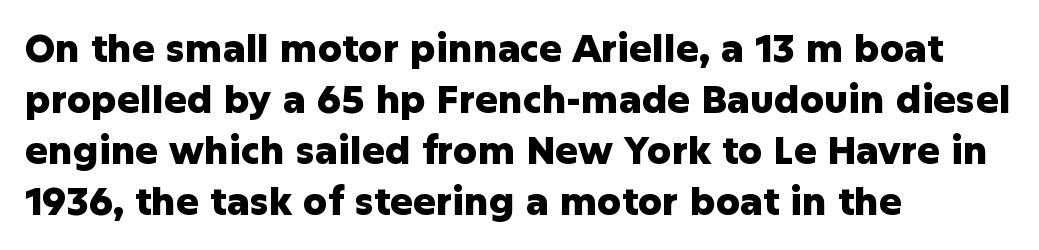
The rendering anchors every line to the left-hand side. I'd describe the lettering as bold — thick and assertive. This is sans-serif lettering, the kind often seen on screens and signage. The foot of each line stays bare and open. Each word holds together tightly as a unit, with standard inter-letter gaps.
